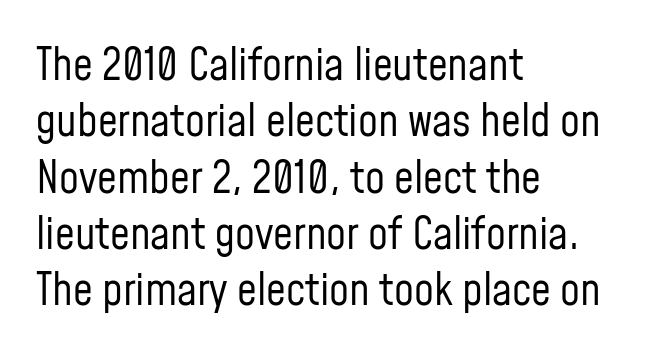
The image shows 44 px regular-weight, condensed sans-serif type, upright; set left-aligned, normal line spacing (1.28x), normal letter spacing, not underlined; low stroke contrast and a medium x-height.
